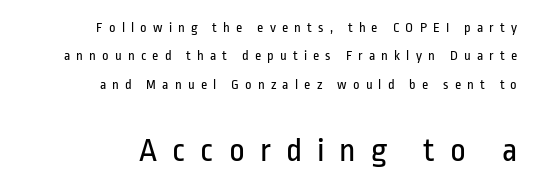
Q: Is the text bold? A: No.
Q: Is the text italic (slanted)? A: No, it is upright.
Q: Is the typeface a serif or a sans-serif typeface? A: Sans-serif.
Q: Is the text underlined? A: No.
Q: How is the paragraph aligned? A: Right-aligned.
Q: Is the spacing between letters normal or unusually wide? A: Unusually wide.
Q: Is the spacing between lines tight, normal or loose? A: Loose.
Q: Which block of text is set in a larger size, the first (top) or the second (bottom)? A: The second (bottom) one.
Q: Width (condensed, normal, or wide)? A: Condensed.
Q: Stroke contrast? A: Low.
Q: x-height? A: Medium.
Q: Monospaced? A: No.
